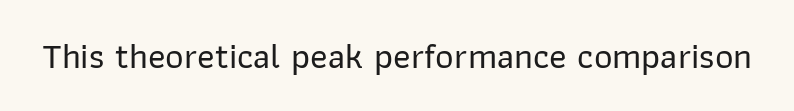
You could not count columns in this text — the font is proportionally spaced. This is roman type, the default non-slanted kind. Short note: letters normally spaced. Clear beneath every line of the passage. Font category for this specimen: sans-serif.
